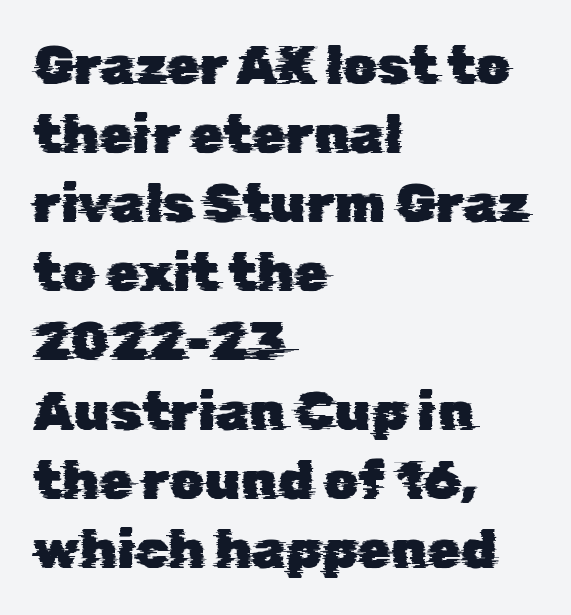
Type without underlining. Leading: standard. The passage is arranged the way most books set body copy — flush left. The horizontal fit of the characters is conventional and even. The text was rendered using a sans face with plain stroke endings.
